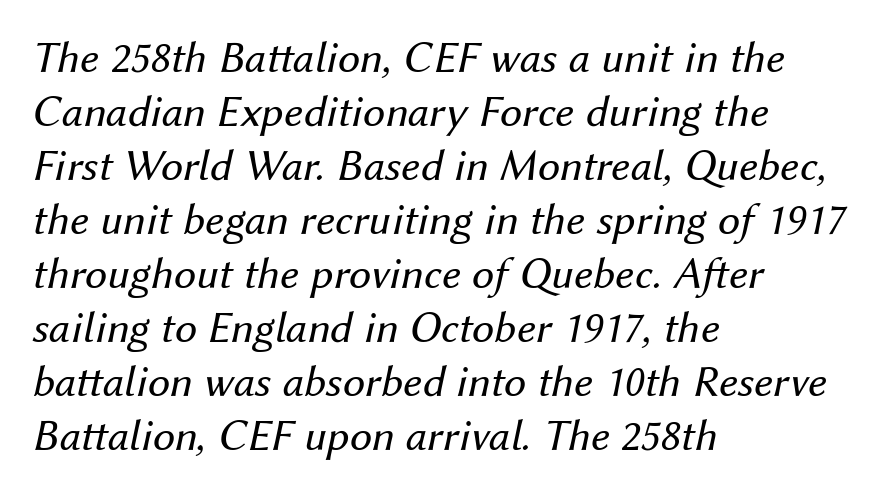
Stems here are at most as thick as an everyday book face. Characters are canted at an angle relative to the baseline's perpendicular. Each letter keeps its own natural width here, so spacing adapts to shape. Letter spacing: default. Reading down the block, your eye returns to a fixed left position each line.
